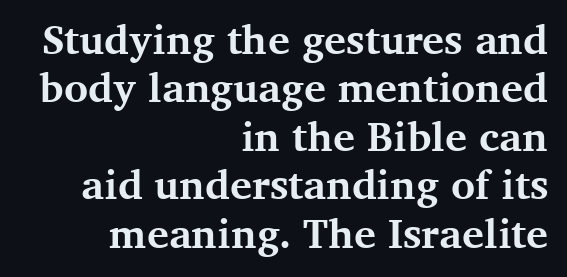
Q: Is the text bold? A: Yes.
Q: Is the text italic (slanted)? A: No, it is upright.
Q: Is the typeface a serif or a sans-serif typeface? A: Serif.
Q: Is the text underlined? A: No.
Q: How is the paragraph aligned? A: Right-aligned.
Q: Is the spacing between letters normal or unusually wide? A: Normal.
Q: Width (condensed, normal, or wide)? A: Normal.
Q: Stroke contrast? A: Medium.
Q: x-height? A: Medium.
Q: Monospaced? A: No.
